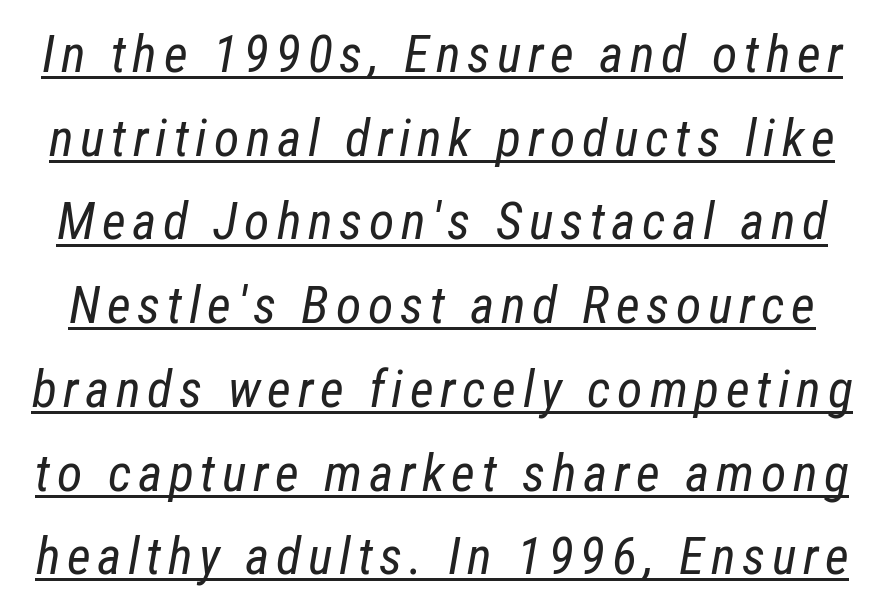
{"italic": "yes", "lean": "right", "slant_degrees": 12, "bold": "no", "weight": "regular", "width": "condensed", "stroke_contrast": "low", "x_height": "medium", "monospaced": "no", "underline": "yes", "line_spacing": "normal", "line_spacing_ratio": 1.61, "glyph_px": 52}
